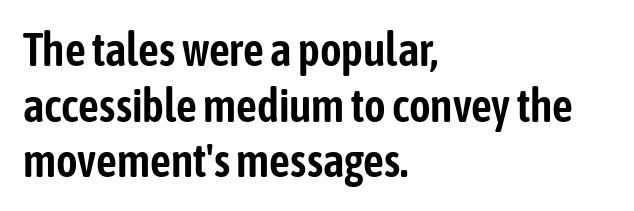
The image shows 46 px condensed sans-serif type, upright; set left-aligned, line spacing 1.21x, normal letter spacing, not underlined; low stroke contrast and a medium x-height.
